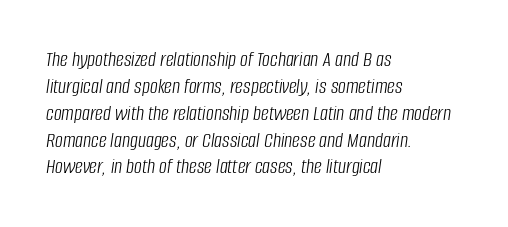
Q: Is the text bold? A: No.
Q: Is the text italic (slanted)? A: Yes, it leans right by about 8 degrees.
Q: Is the text underlined? A: No.
Q: How is the paragraph aligned? A: Left-aligned.
Q: Is the spacing between letters normal or unusually wide? A: Normal.
